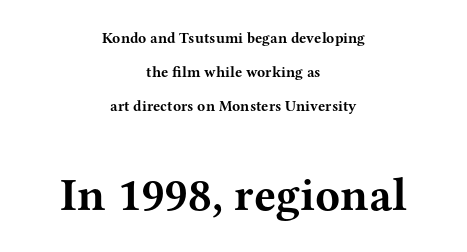
{"serif": "yes", "italic": "no", "bold": "yes", "weight": "bold", "width": "wide", "stroke_contrast": "medium", "x_height": "medium", "monospaced": "no", "underline": "no", "align": "center", "line_spacing": "loose", "line_spacing_ratio": 2.28, "letter_spacing": "normal", "letter_spacing_em": 0.0, "larger_block": "second", "size_ratio": 3.07, "glyph_px": 46}
